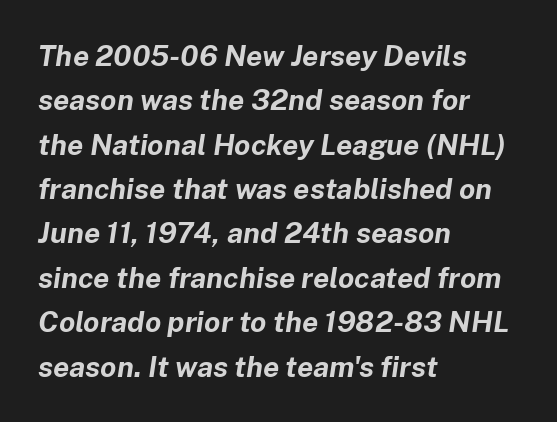
Q: Is the text bold? A: Yes.
Q: Is the text italic (slanted)? A: Yes, it leans right by about 8 degrees.
Q: Is the text underlined? A: No.
Q: How is the paragraph aligned? A: Left-aligned.
Q: Is the spacing between letters normal or unusually wide? A: Normal.
Q: Is the spacing between lines tight, normal or loose? A: Normal.
Q: Width (condensed, normal, or wide)? A: Normal.
Q: Stroke contrast? A: Low.
Q: x-height? A: Medium.
Q: Monospaced? A: No.
